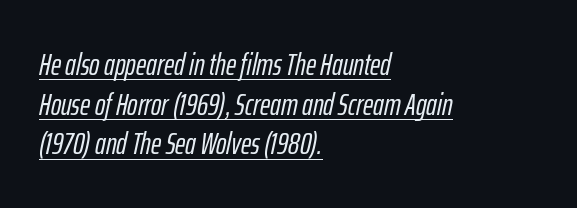
{"italic": "yes", "lean": "right", "slant_degrees": 12, "width": "condensed", "stroke_contrast": "low", "x_height": "medium", "monospaced": "no", "underline": "yes", "align": "left", "line_spacing": "normal", "line_spacing_ratio": 1.28, "letter_spacing": "normal", "letter_spacing_em": 0.0, "glyph_px": 31}
